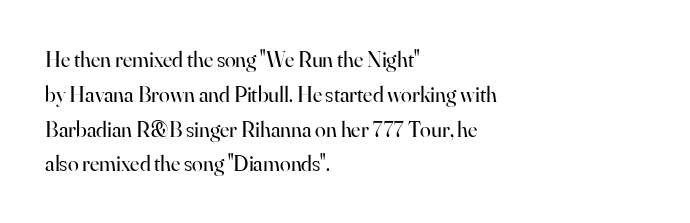
All the whitespace from short lines collects on the right. No extra tracking has been applied to these lines. Characters remain perfectly vertical along every line. The space beneath each line is pristine and unruled. Vertical stems look standard width or narrower in stroke.
